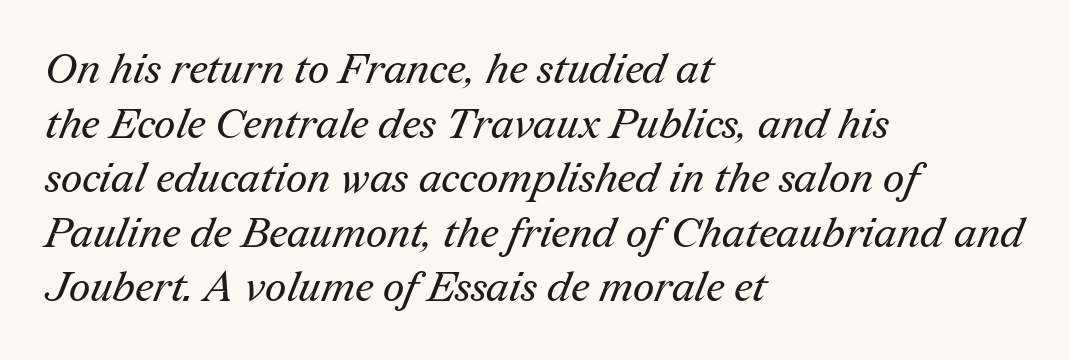
Regarding serifs, this sample has them. Vertically, the passage feels balanced, rows spaced as you'd expect. Stroke thickness stays within the range of a standard reading face or lighter. This sample has the flowing, uneven cadence of proportional lettering.
